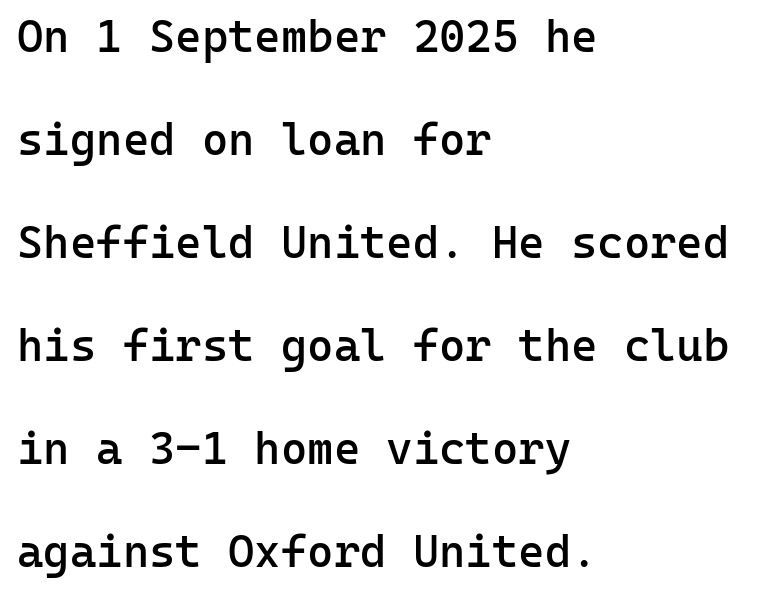
{"serif": "no", "italic": "no", "bold": "semi", "weight": "semibold", "width": "normal", "stroke_contrast": "low", "x_height": "medium", "monospaced": "yes", "underline": "no", "align": "left", "line_spacing": "loose", "line_spacing_ratio": 2.29, "letter_spacing": "normal", "letter_spacing_em": 0.0, "glyph_px": 45}
